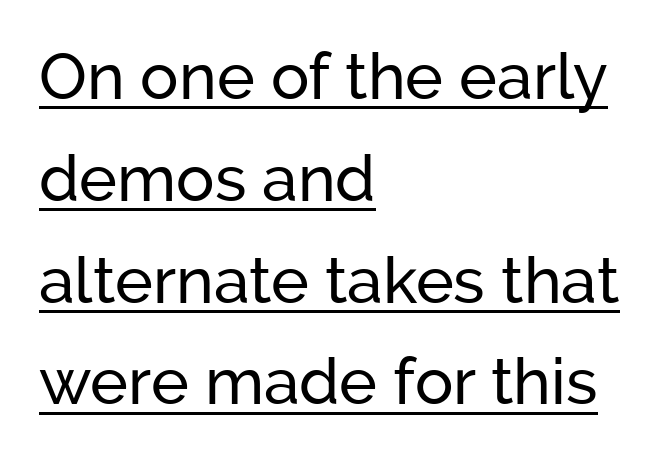
The image shows 64 px sans-serif type, upright; set left-aligned, normal line spacing (1.59x), normal letter spacing, underlined; low stroke contrast and a medium x-height.
